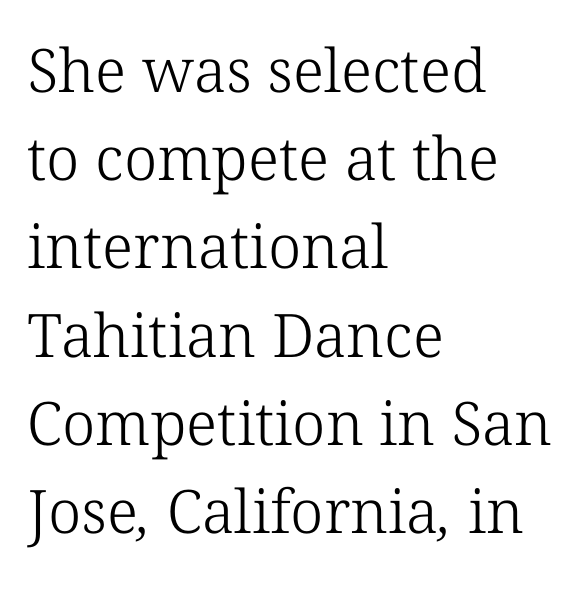
Descender tails drop into unmarked territory. Between one letter and the next there's only the usual sliver of space. The space between consecutive lines is moderate. You can tell from the footed stems that serif type was used. Think of a printed novel: that variable character pitch is what you see here.
